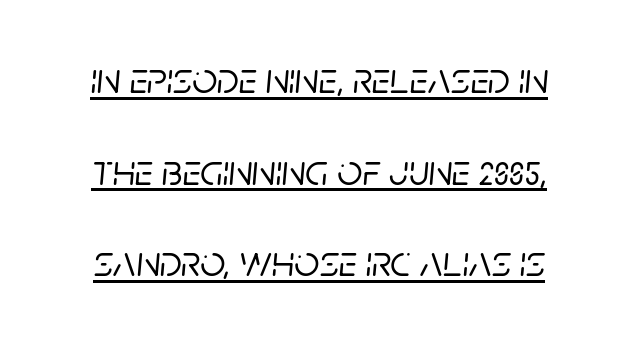
Between one letter and the next there's only the usual sliver of space. These characters rest on top of a visible drawn line. Successive baselines arrive slowly, with a big drop between each. A typesetter would call this proportional, since set widths differ per character.
